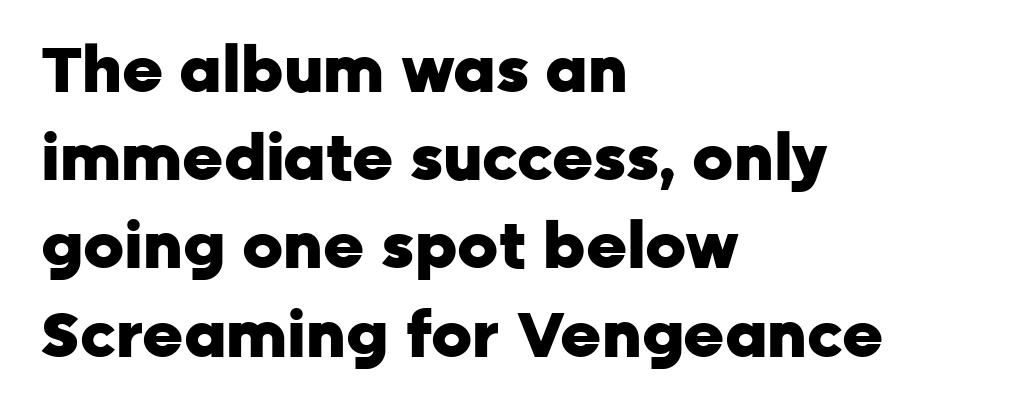
The image shows 63 px heavy sans-serif type, upright; set left-aligned, normal line spacing (1.4x), normal letter spacing, not underlined; low stroke contrast and a medium x-height.
